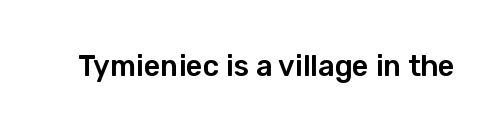
Q: Is the text italic (slanted)? A: No, it is upright.
Q: Is the typeface a serif or a sans-serif typeface? A: Sans-serif.
Q: Is the text underlined? A: No.
Q: Is the spacing between letters normal or unusually wide? A: Normal.
Q: Width (condensed, normal, or wide)? A: Normal.
Q: Stroke contrast? A: Low.
Q: x-height? A: Medium.
Q: Monospaced? A: No.
